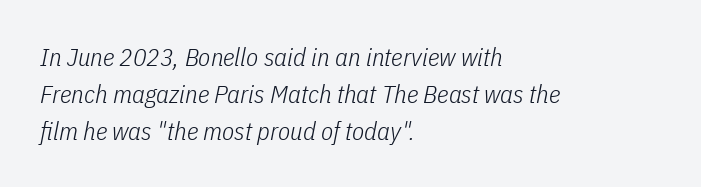
Q: Is the text bold? A: No.
Q: Is the text italic (slanted)? A: Yes, it leans right by about 11 degrees.
Q: Is the text underlined? A: No.
Q: How is the paragraph aligned? A: Left-aligned.
Q: Is the spacing between letters normal or unusually wide? A: Normal.
Q: Is the spacing between lines tight, normal or loose? A: Normal.
